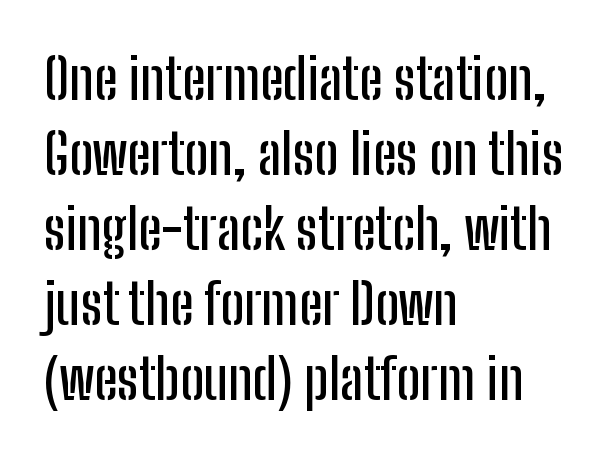
{"serif": "no", "italic": "no", "width": "condensed", "stroke_contrast": "low", "x_height": "medium", "monospaced": "no", "underline": "no", "align": "left", "line_spacing": "normal", "line_spacing_ratio": 1.34, "letter_spacing": "normal", "letter_spacing_em": 0.0, "glyph_px": 56}
